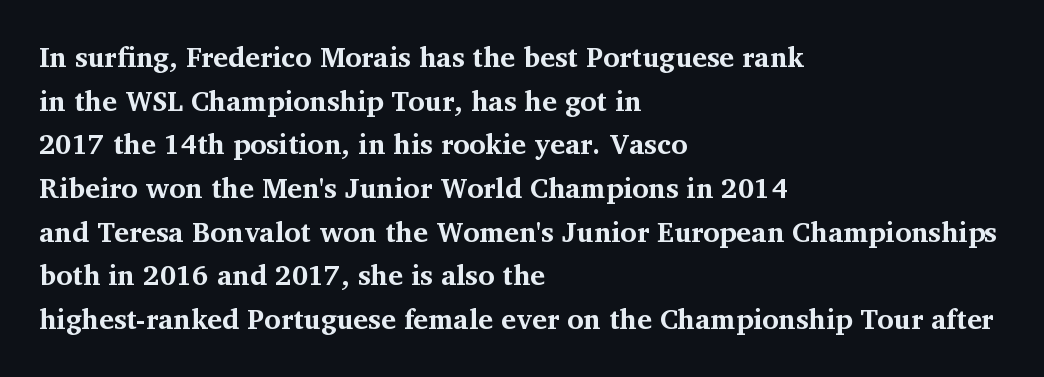
Q: Is the text bold? A: Yes.
Q: Is the text italic (slanted)? A: No, it is upright.
Q: Is the typeface a serif or a sans-serif typeface? A: Serif.
Q: Is the text underlined? A: No.
Q: How is the paragraph aligned? A: Left-aligned.
Q: Is the spacing between letters normal or unusually wide? A: Normal.
Q: Is the spacing between lines tight, normal or loose? A: Normal.
Q: Width (condensed, normal, or wide)? A: Normal.
Q: Stroke contrast? A: Medium.
Q: x-height? A: Medium.
Q: Monospaced? A: No.
